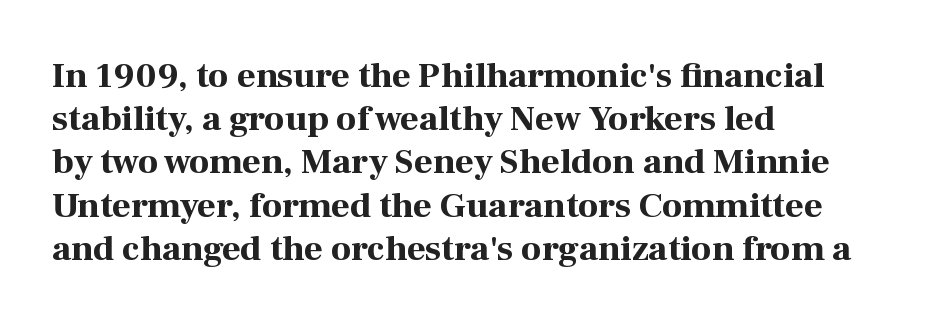
Spacing verdict: proportional, widths tailored to each character. The tracking reads as untouched default to a designer's eye. Typesetter's note: full bold, strokes at maximum text heaviness. Quick note: underline off.
